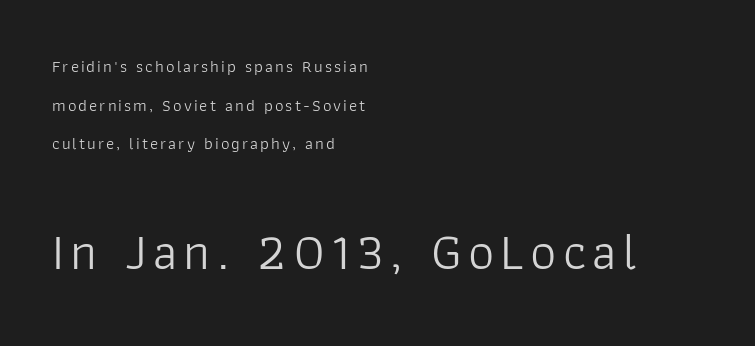
The lettering stays uniformly vertical, giving the passage a roman look. The letters advance in unequal steps, a hallmark of proportional type. Summary of weight: not heavy and not bold. Widely set lines give the paragraph a tall, airy silhouette. Regarding serifs, this sample does without them. Where is the straight margin? On the left.
